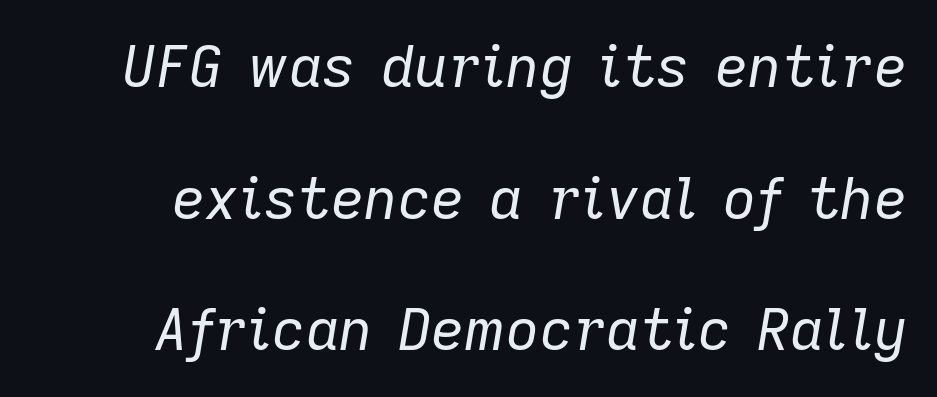
{"italic": "yes", "lean": "right", "slant_degrees": 9, "bold": "no", "weight": "regular", "width": "normal", "stroke_contrast": "low", "x_height": "medium", "monospaced": "no", "underline": "no", "line_spacing": "loose", "line_spacing_ratio": 2.27, "letter_spacing": "normal", "letter_spacing_em": 0.0, "glyph_px": 58}
